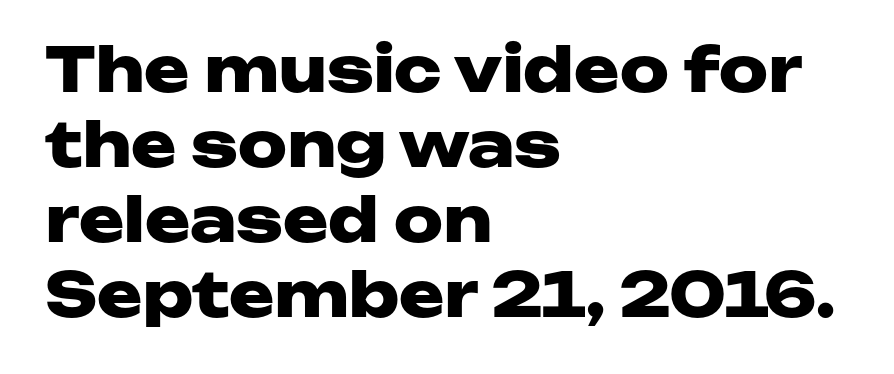
{"serif": "no", "italic": "no", "bold": "yes", "weight": "heavy", "width": "wide", "stroke_contrast": "low", "x_height": "medium", "monospaced": "no", "underline": "no", "align": "left", "line_spacing_ratio": 1.23, "letter_spacing": "normal", "letter_spacing_em": 0.0, "glyph_px": 61}
